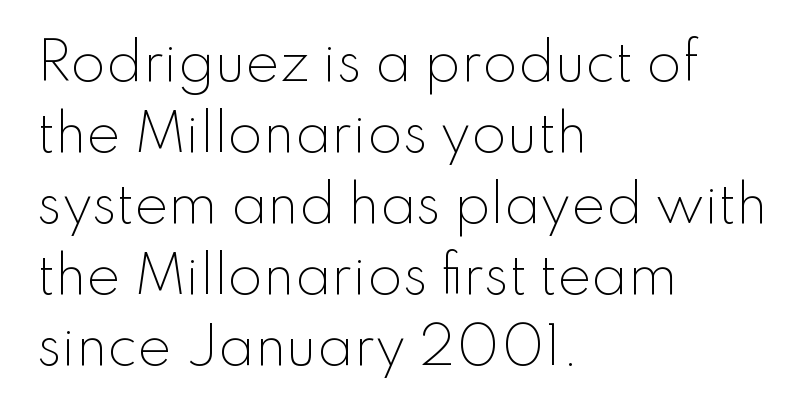
Q: Is the text bold? A: No.
Q: Is the text italic (slanted)? A: No, it is upright.
Q: Is the typeface a serif or a sans-serif typeface? A: Sans-serif.
Q: Is the text underlined? A: No.
Q: How is the paragraph aligned? A: Left-aligned.
Q: Is the spacing between letters normal or unusually wide? A: Normal.
Q: Is the spacing between lines tight, normal or loose? A: Normal.
Q: Width (condensed, normal, or wide)? A: Normal.
Q: Stroke contrast? A: Low.
Q: x-height? A: Small.
Q: Monospaced? A: No.
